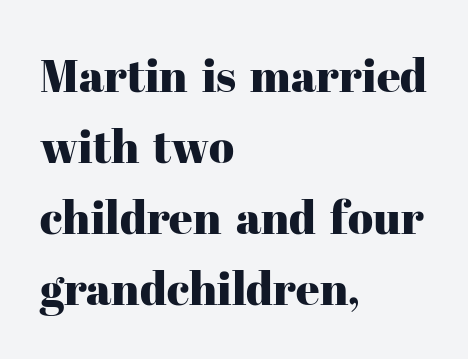
These lines were composed using upright roman letters. The area under the type is left untouched. Students, observe: this is what conventionally led text looks like. The text was rendered using a seriffed face with decorative stroke endings. Compared with typical body copy, the letter spacing here is the same. Is this a fixed-width face? No — the glyphs have proportional, varying widths.
